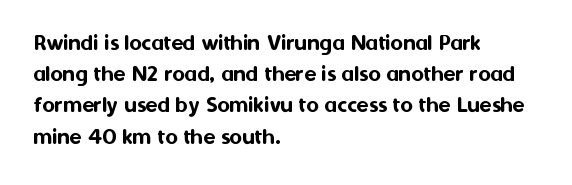
Does the copy run flush right? No — it runs flush left. The font's upright variant was chosen for this text. Descender tails drop into unmarked territory. Reading down the column, the eye jumps a familiar distance to each next line.
